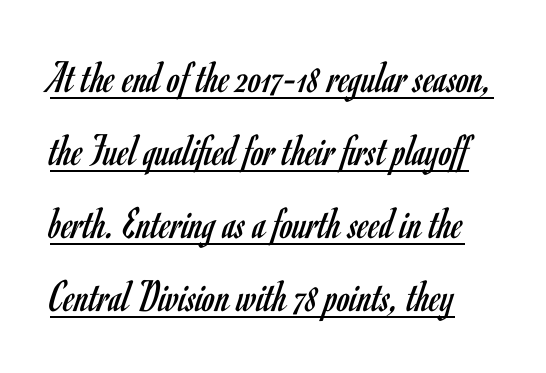
Q: Is the text bold? A: No.
Q: Is the text italic (slanted)? A: Yes.
Q: Is the typeface a serif or a sans-serif typeface? A: Sans-serif.
Q: Is the text underlined? A: Yes.
Q: Is the spacing between letters normal or unusually wide? A: Normal.
Q: Is the spacing between lines tight, normal or loose? A: Normal.
Q: Width (condensed, normal, or wide)? A: Condensed.
Q: Stroke contrast? A: Low.
Q: x-height? A: Small.
Q: Monospaced? A: No.
